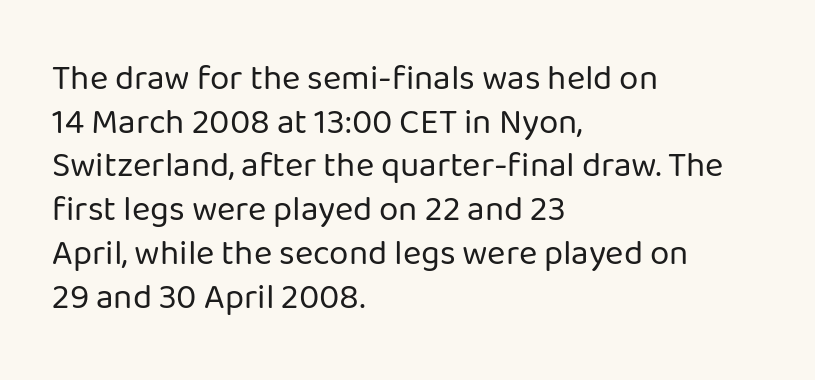
{"serif": "no", "italic": "no", "bold": "no", "weight": "regular", "width": "normal", "stroke_contrast": "low", "x_height": "medium", "monospaced": "no", "underline": "no", "align": "left", "line_spacing": "normal", "line_spacing_ratio": 1.25, "letter_spacing": "normal", "letter_spacing_em": 0.0, "glyph_px": 35}
